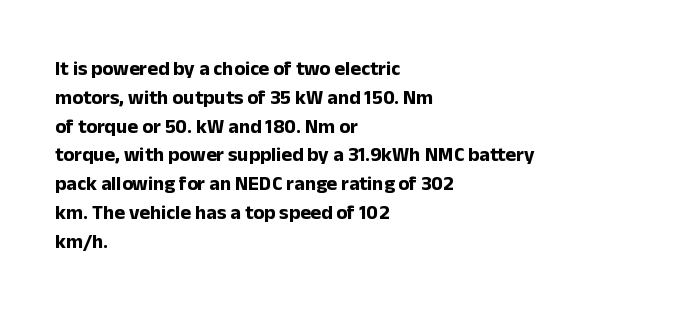
Q: Is the text bold? A: Yes.
Q: Is the text italic (slanted)? A: No, it is upright.
Q: Is the text underlined? A: No.
Q: How is the paragraph aligned? A: Left-aligned.
Q: Is the spacing between letters normal or unusually wide? A: Normal.
Q: Is the spacing between lines tight, normal or loose? A: Normal.
